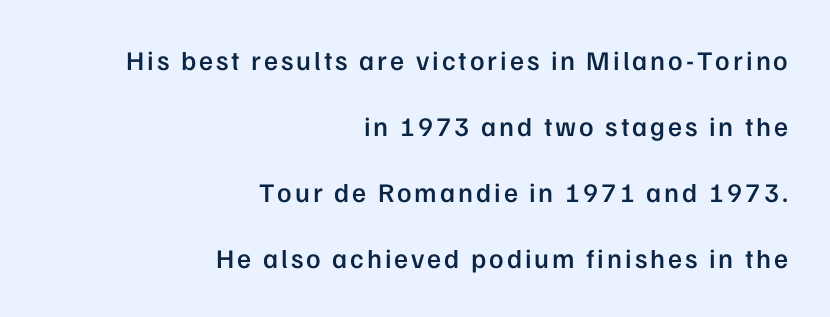
The image shows 27 px text type, upright; set right-aligned, loose line spacing (2.44x), not underlined.
